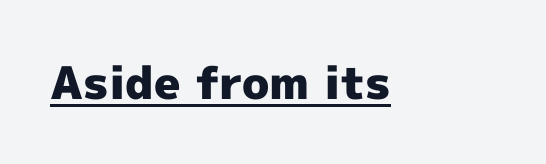
The image shows 45 px heavy sans-serif type, upright; set normal letter spacing, underlined; a medium x-height.
